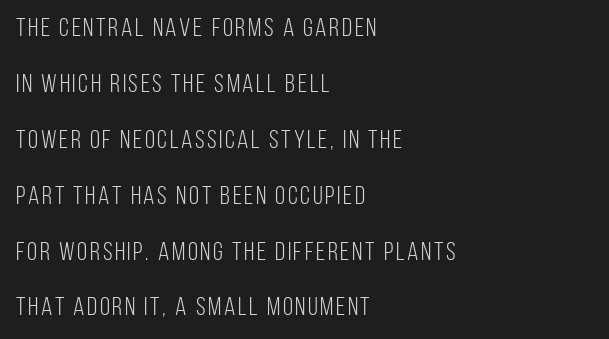
{"italic": "no", "bold": "no", "underline": "no", "align": "left", "line_spacing": "loose", "line_spacing_ratio": 2.15, "glyph_px": 26}
